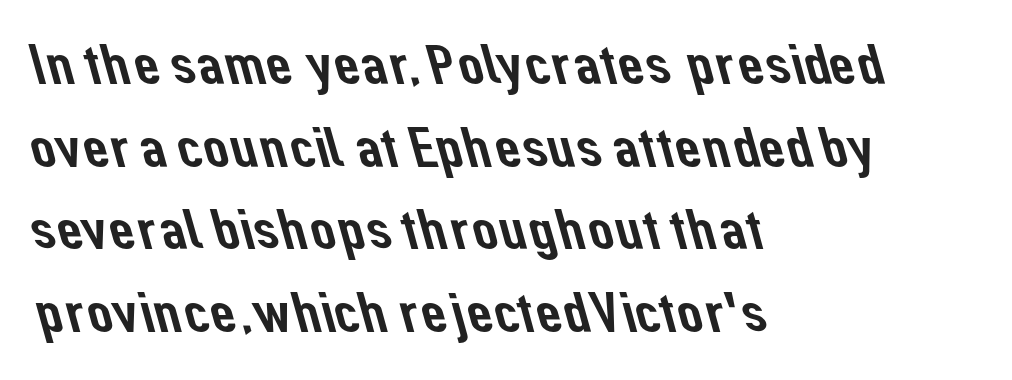
The image shows 57 px sans-serif type; set left-aligned, normal line spacing (1.45x), normal letter spacing, not underlined; low stroke contrast and a medium x-height.
